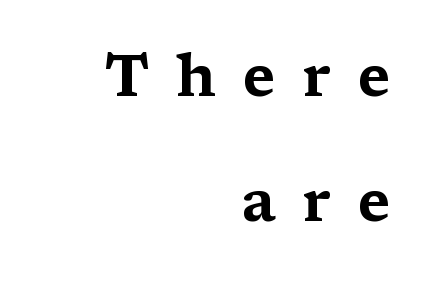
The space directly below the letters is spotless. The designer dialed line spacing up above the default. The horizontal fit of the characters is loose and conspicuously gappy. Leftover space on each line is placed entirely before the opening word. Every character sits straight up, as roman type does.
